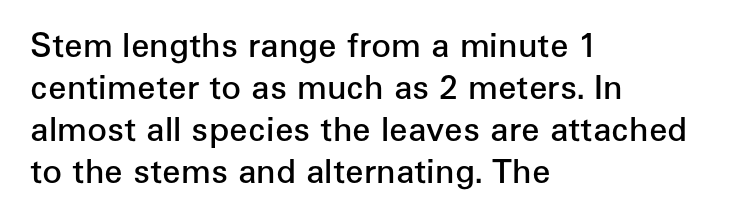
The image shows 33 px semibold sans-serif type, upright; set left-aligned, normal line spacing (1.27x), normal letter spacing, not underlined; low stroke contrast and a medium x-height.
